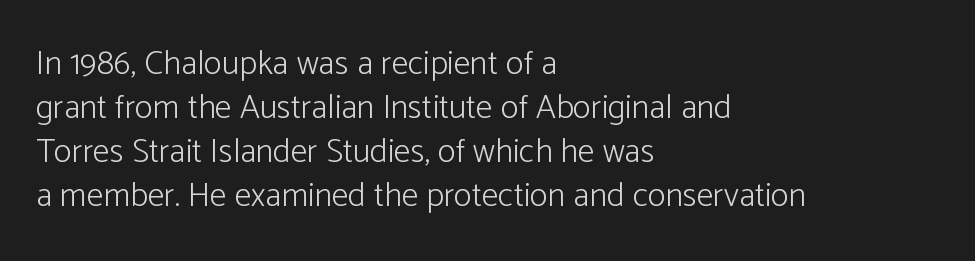
{"serif": "no", "italic": "no", "bold": "no", "weight": "light", "width": "normal", "stroke_contrast": "low", "x_height": "medium", "monospaced": "no", "underline": "no", "align": "left", "line_spacing": "normal", "line_spacing_ratio": 1.29, "letter_spacing": "normal", "letter_spacing_em": 0.0, "glyph_px": 34}
